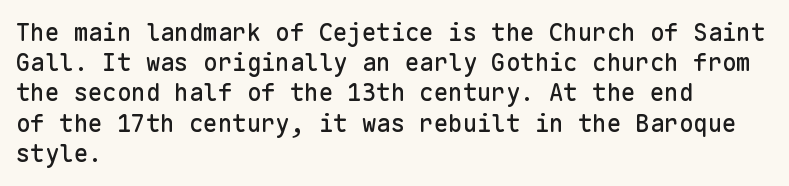
{"italic": "no", "underline": "no", "align": "left", "line_spacing": "normal", "line_spacing_ratio": 1.26, "letter_spacing": "normal", "letter_spacing_em": 0.0, "glyph_px": 24}
